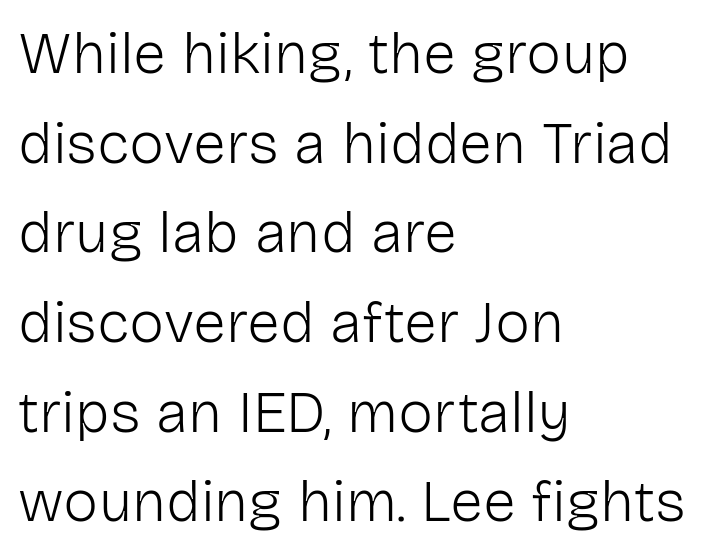
Spacing verdict: proportional, widths tailored to each character. The baseline area is clear. The setting favours the left margin, as ordinary paragraphs usually do. Serif or sans? Sans — the stroke terminals are bare.
